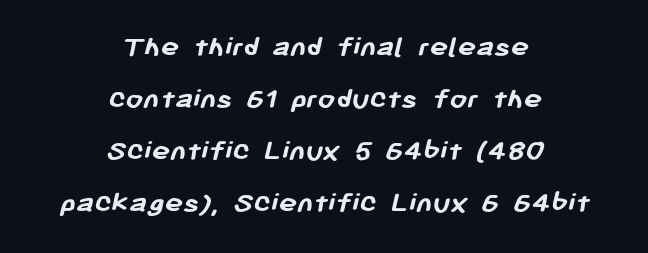
{"serif": "no", "bold": "yes", "weight": "semibold", "width": "normal", "stroke_contrast": "low", "x_height": "medium", "monospaced": "no", "underline": "no", "align": "center", "line_spacing": "normal", "line_spacing_ratio": 1.68, "letter_spacing": "normal", "letter_spacing_em": 0.0, "glyph_px": 31}
